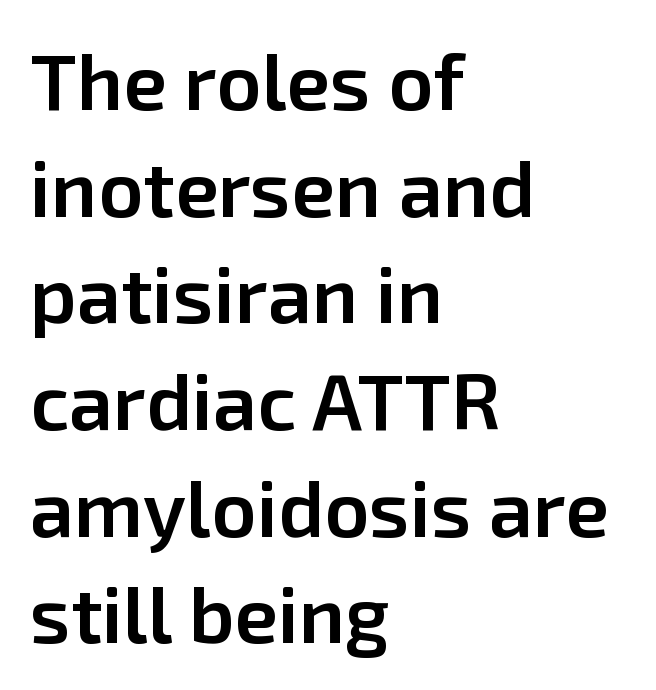
{"serif": "no", "italic": "no", "bold": "semi", "weight": "semibold", "width": "normal", "stroke_contrast": "low", "x_height": "medium", "monospaced": "no", "underline": "no", "align": "left", "line_spacing": "normal", "line_spacing_ratio": 1.35, "letter_spacing": "normal", "letter_spacing_em": 0.0, "glyph_px": 79}
